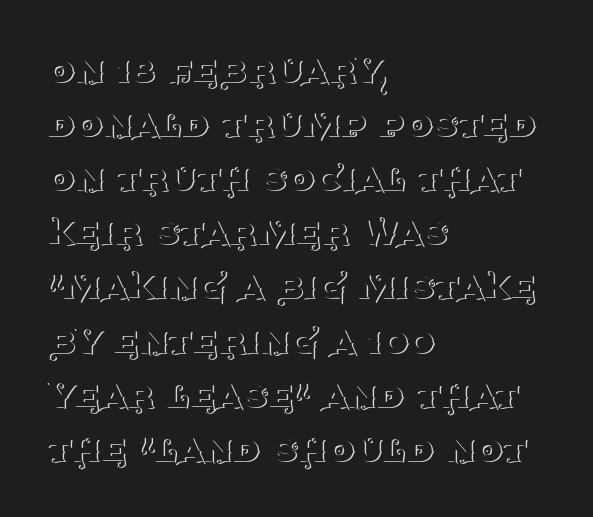
Small tapered or slab feet sit at the stroke ends, so this counts as serif. The face used here is proportionally spaced, like ordinary book or web type. This rendering features lettering with no underline. Is the stroke heavy? The answer is a plain regular-or-lighter. Is the letter spacing exaggerated? No — it looks like the ordinary default.
